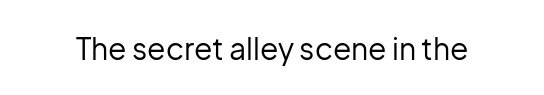
Q: Is the text bold? A: No.
Q: Is the text italic (slanted)? A: No, it is upright.
Q: Is the typeface a serif or a sans-serif typeface? A: Sans-serif.
Q: Is the text underlined? A: No.
Q: Is the spacing between letters normal or unusually wide? A: Normal.
Q: Width (condensed, normal, or wide)? A: Normal.
Q: Stroke contrast? A: Low.
Q: x-height? A: Medium.
Q: Monospaced? A: No.
